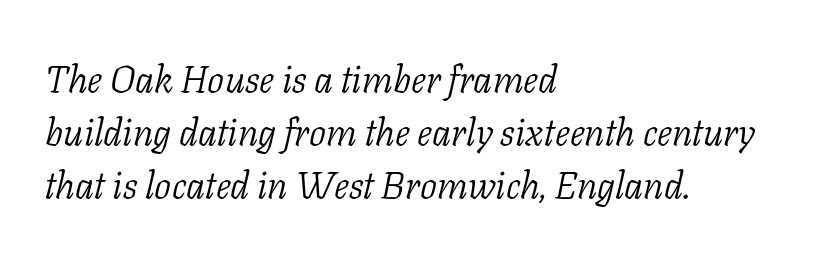
The image shows 38 px light serif type, italic (leaning right); set left-aligned, normal line spacing (1.4x), normal letter spacing, not underlined; low stroke contrast and a medium x-height.
